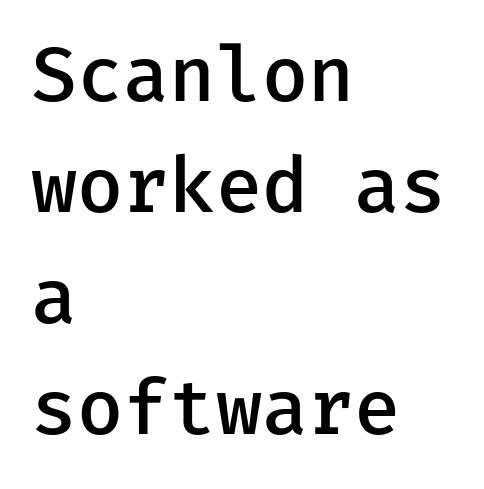
Q: Is the text bold? A: Semi-bold.
Q: Is the text italic (slanted)? A: No, it is upright.
Q: Is the typeface a serif or a sans-serif typeface? A: Sans-serif.
Q: Is the text underlined? A: No.
Q: How is the paragraph aligned? A: Left-aligned.
Q: Is the spacing between letters normal or unusually wide? A: Normal.
Q: Is the spacing between lines tight, normal or loose? A: Normal.
Q: Width (condensed, normal, or wide)? A: Normal.
Q: Stroke contrast? A: Low.
Q: x-height? A: Medium.
